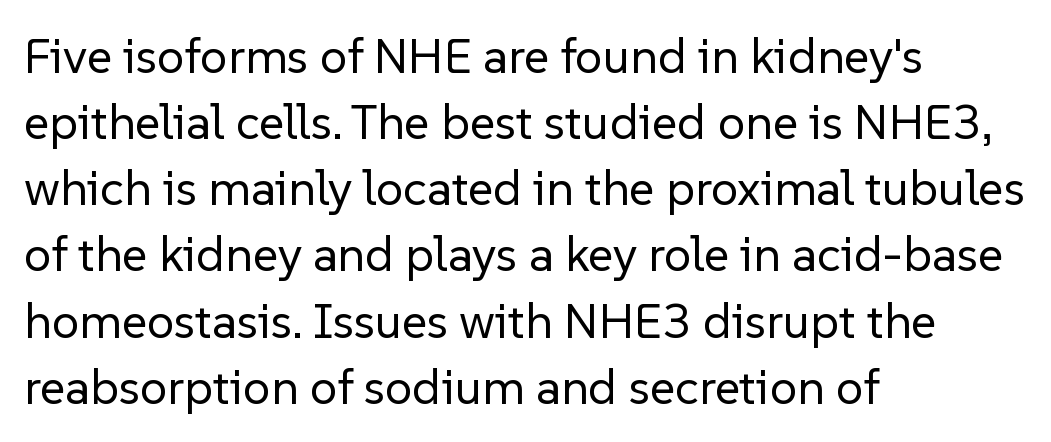
{"serif": "no", "italic": "no", "bold": "no", "weight": "regular", "width": "normal", "stroke_contrast": "low", "x_height": "medium", "monospaced": "no", "underline": "no", "align": "left", "line_spacing": "normal", "line_spacing_ratio": 1.35, "letter_spacing": "normal", "letter_spacing_em": 0.0, "glyph_px": 49}
